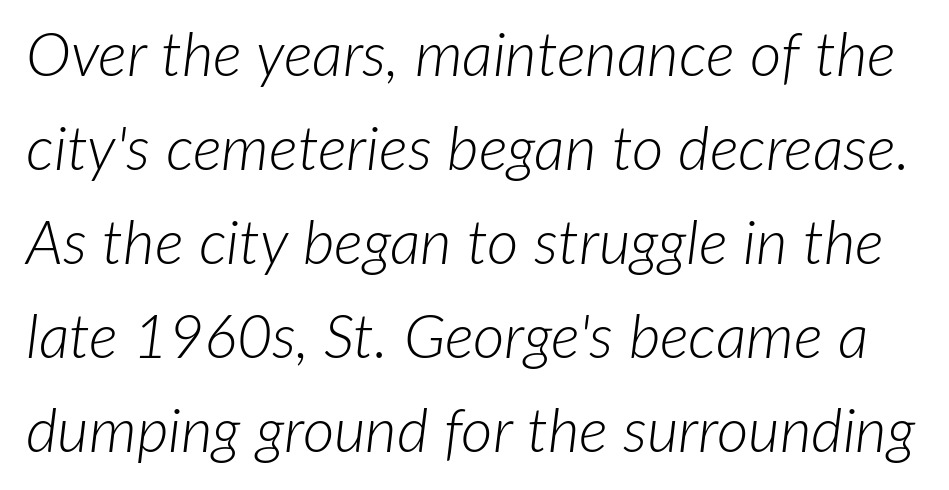
The image shows 61 px light type, italic (leaning right); set normal line spacing (1.54x), normal letter spacing, not underlined; low stroke contrast and a medium x-height.
